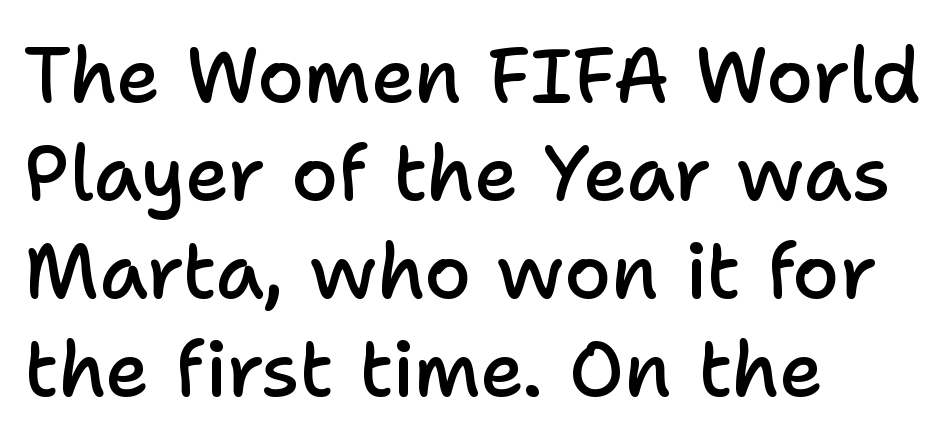
{"serif": "no", "italic": "no", "bold": "semi", "weight": "semibold", "width": "normal", "stroke_contrast": "low", "x_height": "medium", "monospaced": "no", "underline": "no", "align": "left", "line_spacing": "normal", "line_spacing_ratio": 1.29, "letter_spacing": "normal", "letter_spacing_em": 0.0, "glyph_px": 76}
